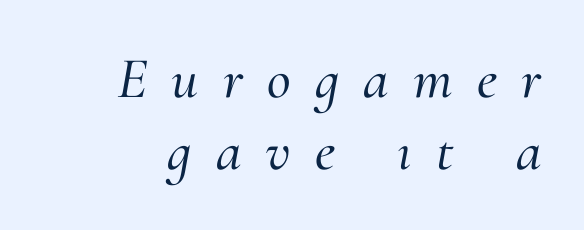
{"serif": "yes", "italic": "yes", "lean": "right", "slant_degrees": 10, "width": "normal", "stroke_contrast": "medium", "x_height": "small", "monospaced": "no", "underline": "no", "line_spacing": "normal", "line_spacing_ratio": 1.25, "letter_spacing": "wide", "letter_spacing_em": 0.42, "glyph_px": 58}
